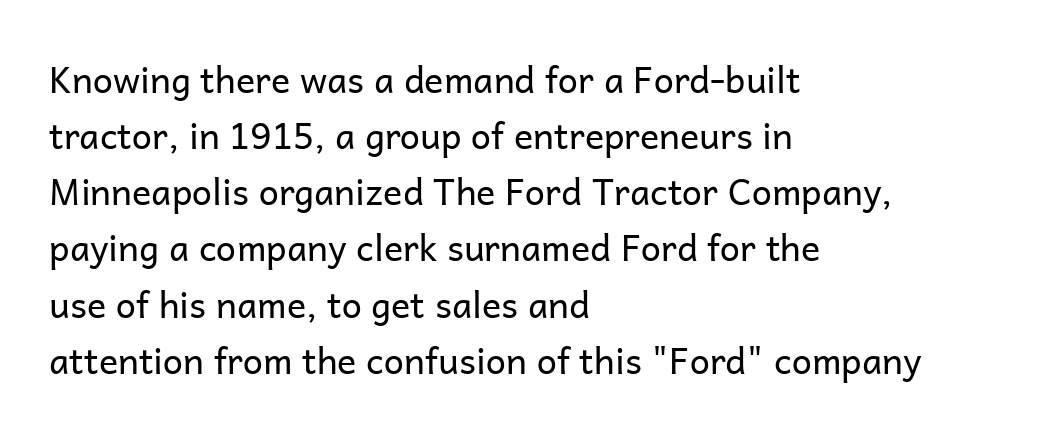
Q: Is the text bold? A: No.
Q: Is the text italic (slanted)? A: No, it is upright.
Q: Is the typeface a serif or a sans-serif typeface? A: Sans-serif.
Q: Is the text underlined? A: No.
Q: How is the paragraph aligned? A: Left-aligned.
Q: Is the spacing between letters normal or unusually wide? A: Normal.
Q: Is the spacing between lines tight, normal or loose? A: Normal.
Q: Width (condensed, normal, or wide)? A: Normal.
Q: Stroke contrast? A: Low.
Q: x-height? A: Medium.
Q: Monospaced? A: No.
